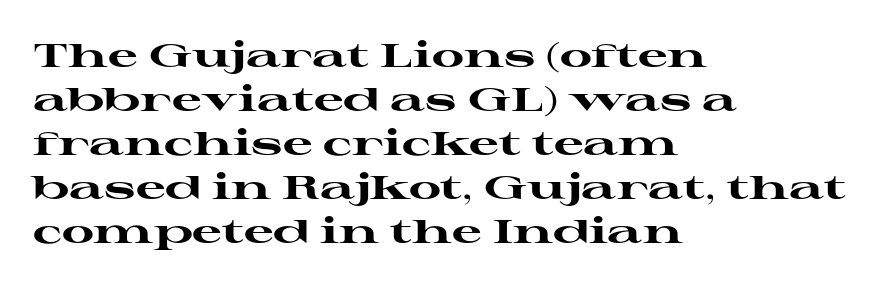
{"serif": "yes", "italic": "no", "bold": "yes", "weight": "heavy", "width": "wide", "stroke_contrast": "high", "x_height": "medium", "monospaced": "no", "underline": "no", "align": "left", "line_spacing": "normal", "line_spacing_ratio": 1.33, "letter_spacing": "normal", "letter_spacing_em": 0.0, "glyph_px": 33}
